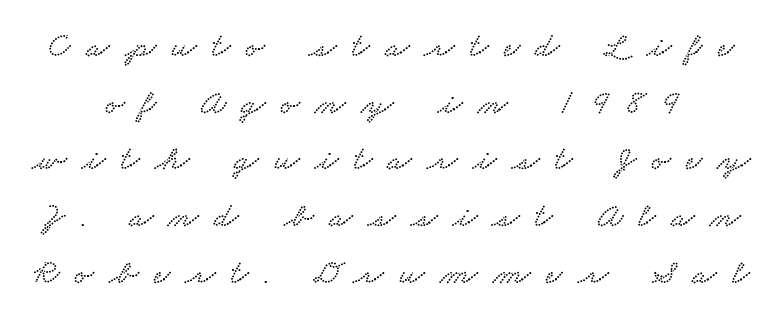
The image shows 35 px wide serif type; set normal line spacing (1.62x), unusually wide letter spacing (+0.44 em), not underlined; low stroke contrast and a small x-height.
